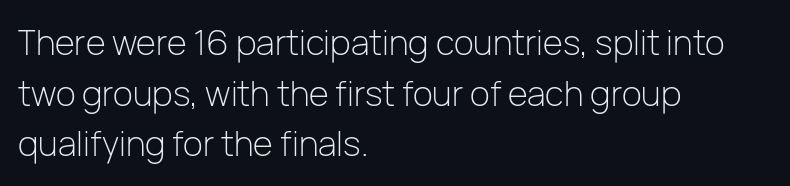
Q: Is the text bold? A: No.
Q: Is the text italic (slanted)? A: No, it is upright.
Q: Is the typeface a serif or a sans-serif typeface? A: Sans-serif.
Q: Is the text underlined? A: No.
Q: How is the paragraph aligned? A: Left-aligned.
Q: Is the spacing between letters normal or unusually wide? A: Normal.
Q: Is the spacing between lines tight, normal or loose? A: Normal.
Q: Width (condensed, normal, or wide)? A: Normal.
Q: Stroke contrast? A: Low.
Q: x-height? A: Medium.
Q: Monospaced? A: No.
